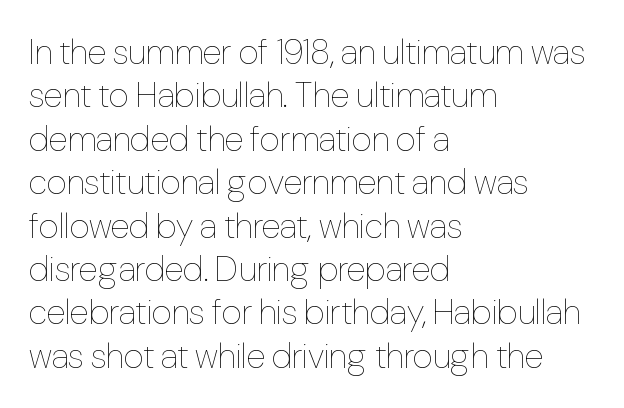
The image shows 35 px thin, condensed type, upright; set left-aligned, line spacing 1.24x, normal letter spacing, not underlined; low stroke contrast and a medium x-height.
